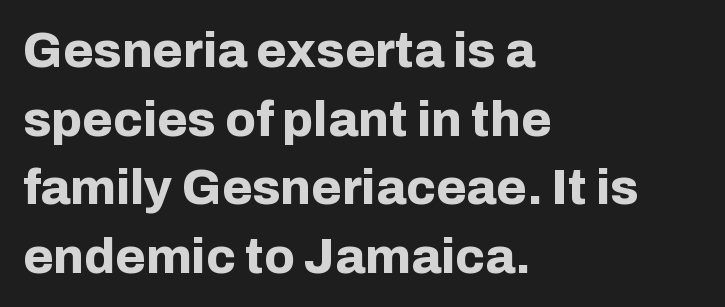
The image shows 49 px bold sans-serif type, upright; set left-aligned, normal line spacing (1.4x), normal letter spacing, not underlined; low stroke contrast and a medium x-height.
